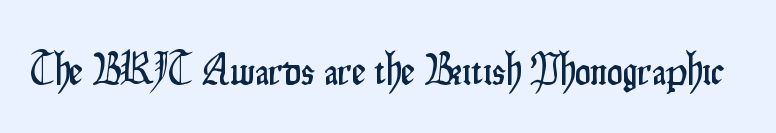
The face used here is a sans, in the tradition of grotesques and geometrics. The typography opts for an upright posture over an oblique one. A typesetter would call this proportional, since set widths differ per character. Bare-footed words on every line. Does extra space separate the letters? No, they use regular spacing.
